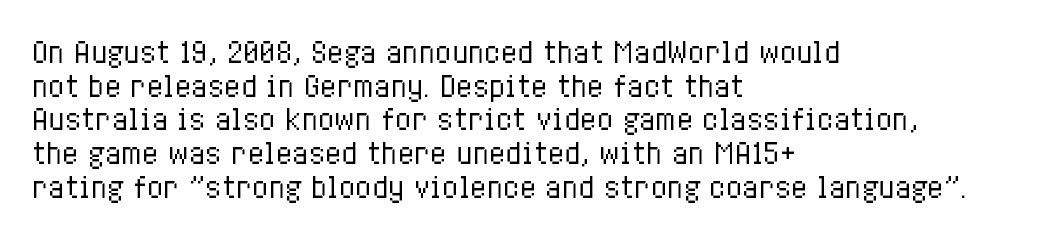
Whoever set this chose a conventional vertical rhythm. Each stroke keeps to a modest, everyday thickness or less. Is there any slant? The stems are plumb. Any mark beneath the type? The region is blank. Horizontal alignment here is leftward, the default for most running prose.
